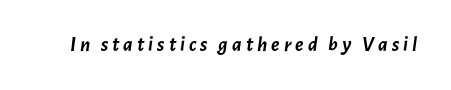
The image shows 21 px bold type, italic (leaning right); set not underlined.
